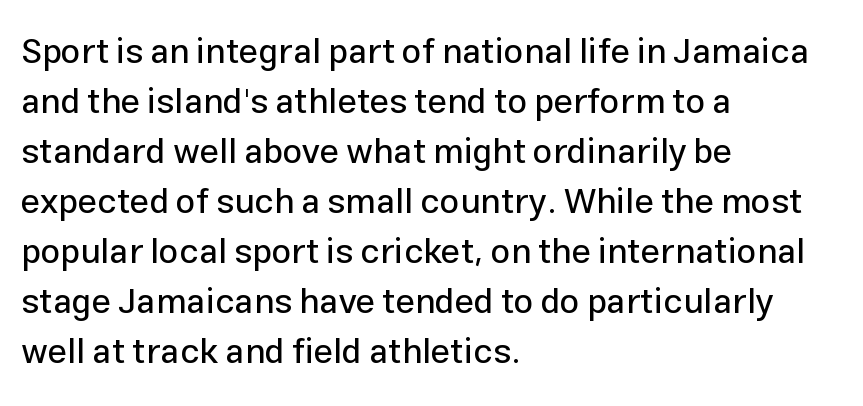
The image shows 35 px sans-serif type, upright; set left-aligned, normal line spacing (1.43x), normal letter spacing, not underlined; low stroke contrast and a medium x-height.
